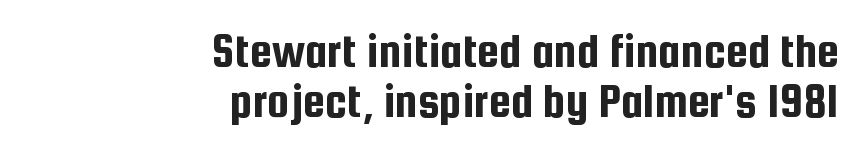
Q: Is the text italic (slanted)? A: No, it is upright.
Q: Is the typeface a serif or a sans-serif typeface? A: Sans-serif.
Q: Is the text underlined? A: No.
Q: How is the paragraph aligned? A: Right-aligned.
Q: Is the spacing between letters normal or unusually wide? A: Normal.
Q: Is the spacing between lines tight, normal or loose? A: Tight.
Q: Width (condensed, normal, or wide)? A: Condensed.
Q: Stroke contrast? A: Low.
Q: x-height? A: Medium.
Q: Monospaced? A: No.
